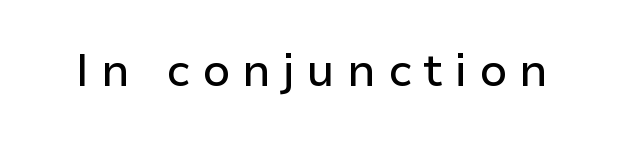
The image shows 46 px sans-serif type, upright; set unusually wide letter spacing (+0.26 em), not underlined; low stroke contrast and a medium x-height.
